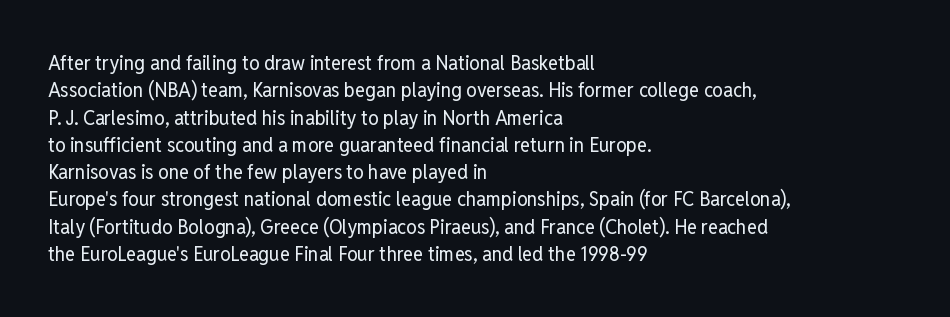
{"italic": "no", "bold": "no", "underline": "no", "align": "left", "line_spacing": "normal", "line_spacing_ratio": 1.3, "letter_spacing": "normal", "letter_spacing_em": 0.0, "glyph_px": 21}
